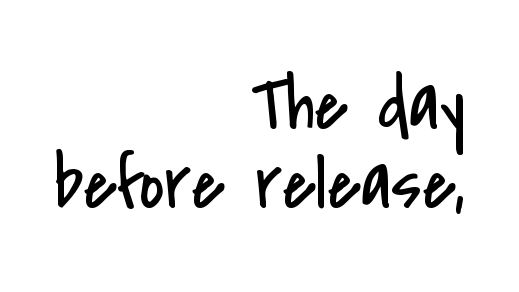
The image shows 77 px regular-weight, condensed sans-serif type, upright; set right-aligned, tight line spacing (1.03x), normal letter spacing, not underlined; low stroke contrast and a small x-height.
